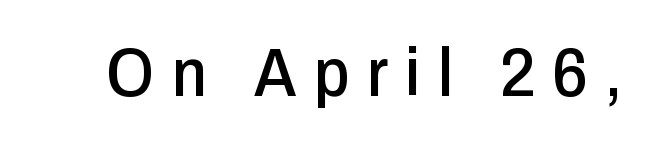
Think of a printed novel: that variable character pitch is what you see here. These lines were composed using upright roman letters. There is plenty of visible air inserted between adjacent glyphs. This rendering employs a face without finishing strokes, i.e., a sans-serif. The gap between lines stays unmarked.
